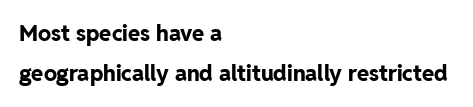
The image shows 22 px bold type, upright; set left-aligned, line spacing 1.84x, normal letter spacing, not underlined.
